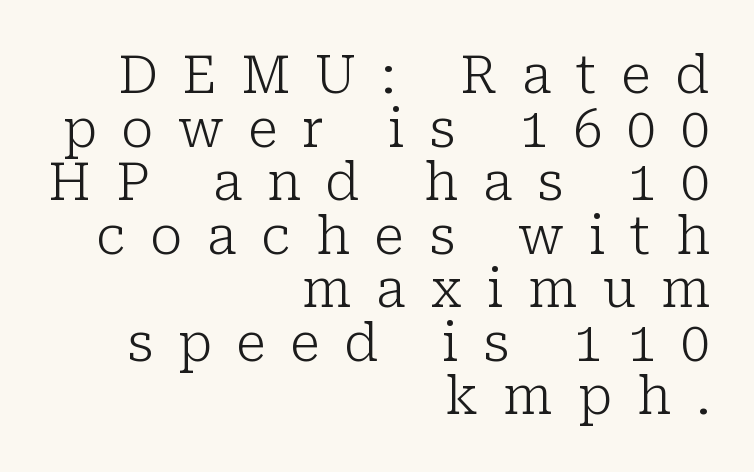
The image shows 52 px light serif type, upright; set right-aligned, tight line spacing (1.03x), unusually wide letter spacing (+0.48 em), not underlined; low stroke contrast and a medium x-height.
